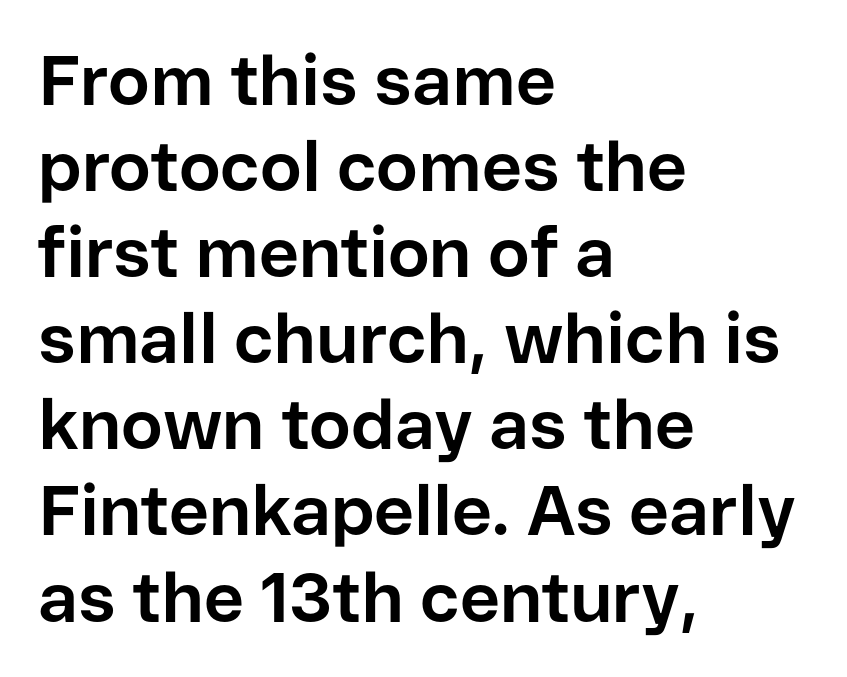
The sample has been set heavy, in full bold. Note: no serifs on the glyphs. The rendering uses natural spacing where letterforms have individual widths. Is there any slant? The stems are plumb. Students, note that the glyphs here touch the page at normal intervals. Check the space under the baseline: it is left empty.
